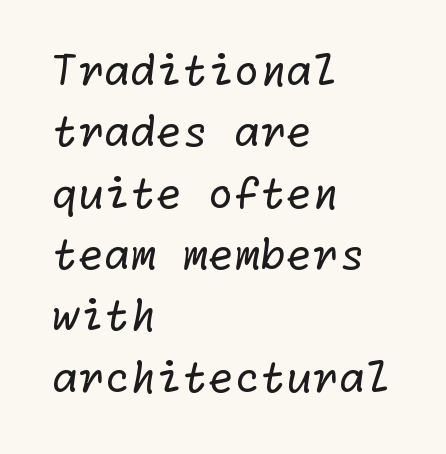
No extra ink here — the face is not bold. Anything drawn beneath the words? Only blank space. In terms of leading, this rendering sits right in the middle. No extra tracking has been applied to these lines.
